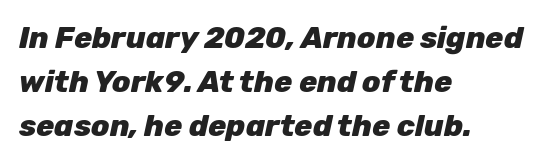
These lines are rendered in a variable-pitch font. The rendering uses a moderate line-height, typical for paragraphs. The glyphs are unaccompanied by any horizontal stroke below them. Strong, thick strokes mark this as bold type. Horizontally, the lines are justified to the leading edge only. The line texture is even and compact thanks to regular tracking.
